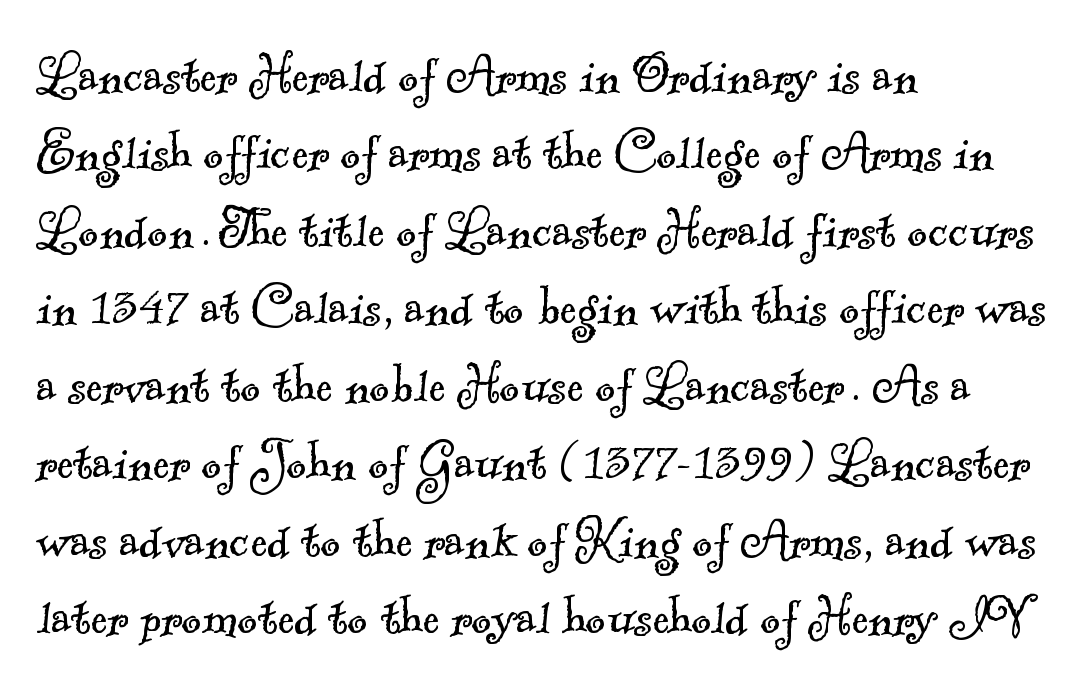
Q: Is the text bold? A: No.
Q: Is the typeface a serif or a sans-serif typeface? A: Serif.
Q: Is the text underlined? A: No.
Q: How is the paragraph aligned? A: Left-aligned.
Q: Is the spacing between letters normal or unusually wide? A: Normal.
Q: Is the spacing between lines tight, normal or loose? A: Normal.
Q: Width (condensed, normal, or wide)? A: Normal.
Q: x-height? A: Small.
Q: Monospaced? A: No.
